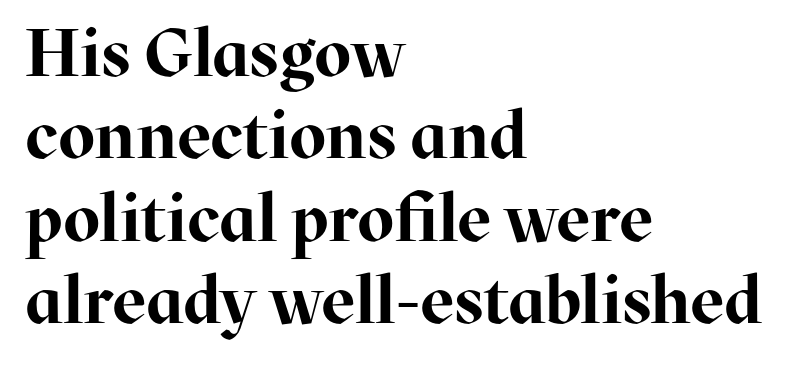
The image shows 67 px bold serif type, upright; set left-aligned, line spacing 1.23x, normal letter spacing, not underlined; high stroke contrast and a medium x-height.
